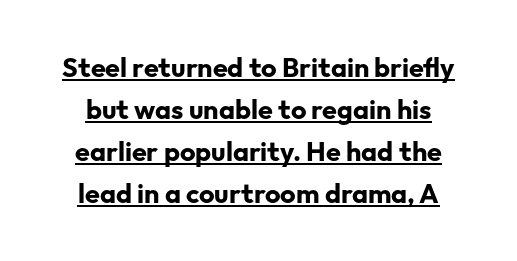
{"italic": "no", "bold": "yes", "underline": "yes", "line_spacing": "normal", "line_spacing_ratio": 1.55, "letter_spacing": "normal", "letter_spacing_em": 0.0, "glyph_px": 27}
